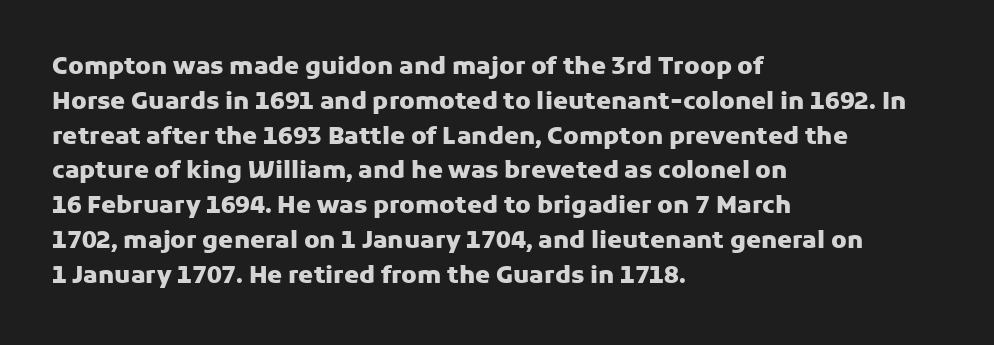
The image shows 24 px bold type, upright; set left-aligned, normal line spacing (1.45x), normal letter spacing, not underlined.
